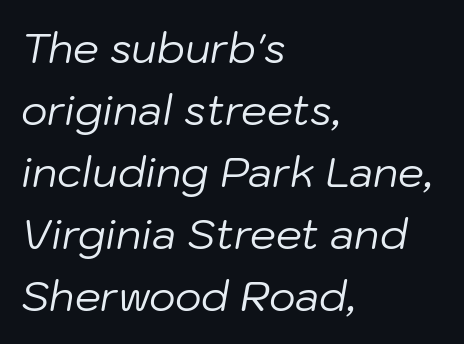
Q: Is the text bold? A: No.
Q: Is the text italic (slanted)? A: Yes, it leans right by about 10 degrees.
Q: Is the text underlined? A: No.
Q: How is the paragraph aligned? A: Left-aligned.
Q: Is the spacing between letters normal or unusually wide? A: Normal.
Q: Is the spacing between lines tight, normal or loose? A: Normal.
Q: Width (condensed, normal, or wide)? A: Normal.
Q: Stroke contrast? A: Low.
Q: x-height? A: Medium.
Q: Monospaced? A: No.
